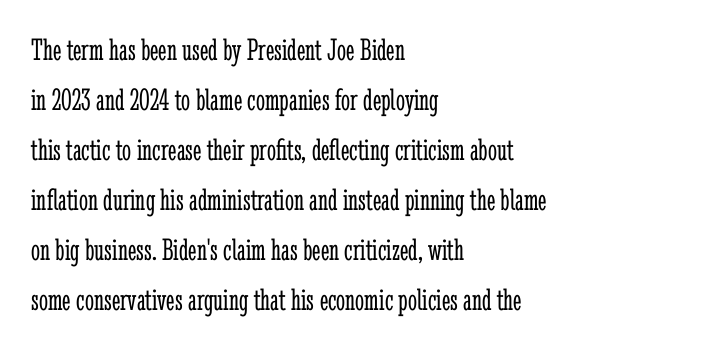
Q: Is the text bold? A: No.
Q: Is the text italic (slanted)? A: No, it is upright.
Q: Is the typeface a serif or a sans-serif typeface? A: Serif.
Q: Is the text underlined? A: No.
Q: How is the paragraph aligned? A: Left-aligned.
Q: Is the spacing between letters normal or unusually wide? A: Normal.
Q: Is the spacing between lines tight, normal or loose? A: Normal.
Q: Width (condensed, normal, or wide)? A: Condensed.
Q: Stroke contrast? A: Low.
Q: x-height? A: Medium.
Q: Monospaced? A: No.
